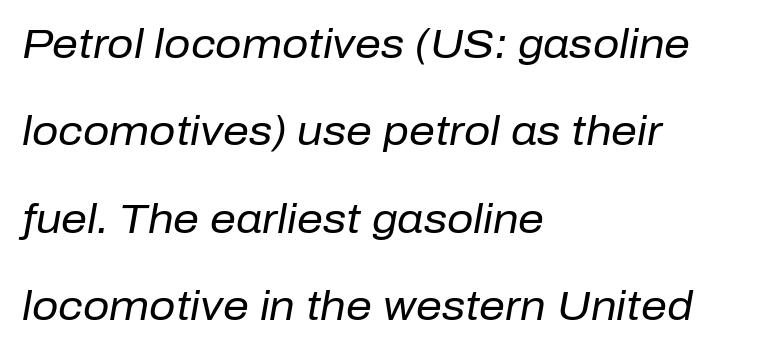
The image shows 41 px regular-weight type, italic (leaning right); set left-aligned, loose line spacing (2.13x), normal letter spacing, not underlined; low stroke contrast and a medium x-height.
